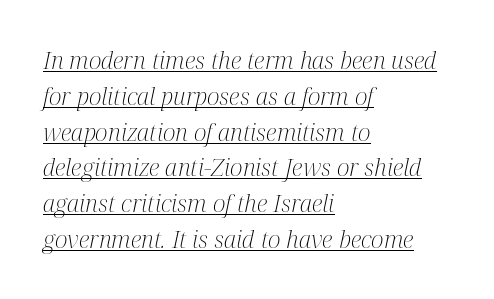
You could call the tracking neutral — neither tight nor loose. The passage shown is underscored from start to finish. The rendering applies a slant to the glyphs. If you measured baseline to baseline, you'd find a middling distance.
